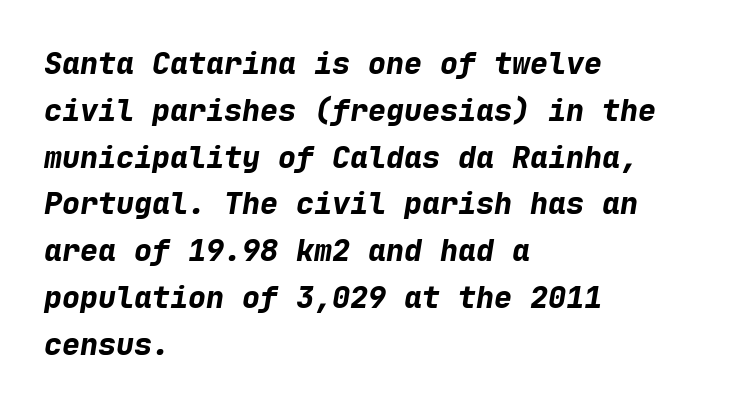
{"italic": "yes", "lean": "right", "slant_degrees": 9, "bold": "yes", "weight": "bold", "width": "normal", "stroke_contrast": "low", "x_height": "medium", "monospaced": "yes", "underline": "no", "align": "left", "line_spacing": "normal", "line_spacing_ratio": 1.56, "letter_spacing": "normal", "letter_spacing_em": 0.0, "glyph_px": 30}
